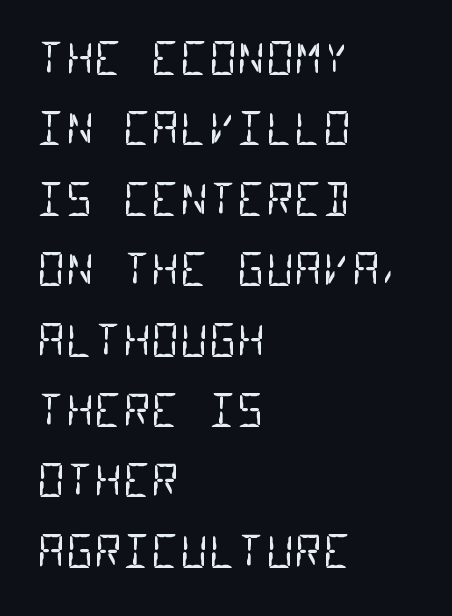
Summary of vertical rhythm: regular, with standard interline spacing. Words appear dense and cohesive because spacing is normal. Is this a heavy cut? Hardly; it is regular or lighter. The strip under each line holds only bare page. Casual observation: everything's shoved over to the left.
